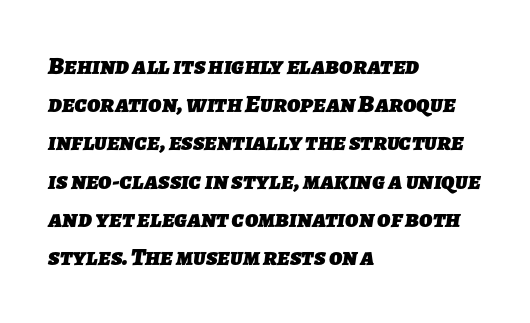
The typesetting leans heavy: a genuine bold. The ragged edge is on the right, which tells us the setting is flush left. Nobody touched the tracking dial on this one. Descenders hang freely into open space. How would I describe the line gaps? Plain and ordinary.
